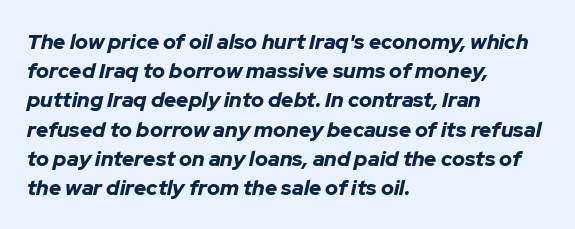
Vertical spacing — default. A student would call this left alignment; a typographer would say flush left, rag right. Letter spacing: default. Characters are canted at an angle relative to the baseline's perpendicular.
